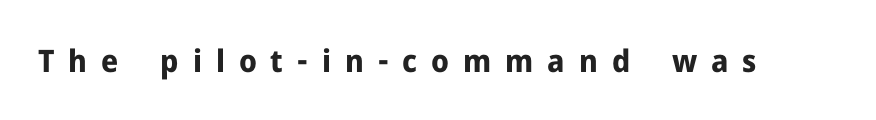
The image shows 31 px bold sans-serif type, upright; set unusually wide letter spacing (+0.45 em), not underlined; low stroke contrast and a medium x-height.
